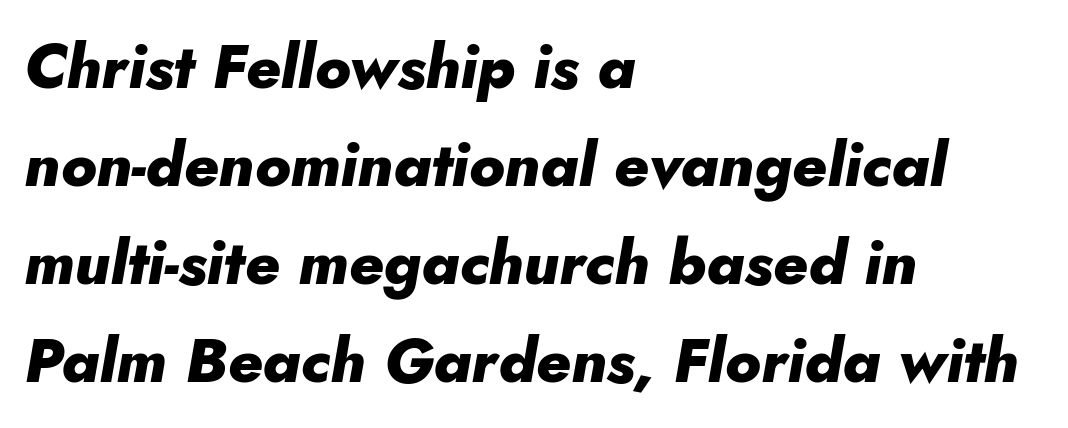
Q: Is the text bold? A: Yes.
Q: Is the text italic (slanted)? A: Yes, it leans right by about 10 degrees.
Q: Is the text underlined? A: No.
Q: How is the paragraph aligned? A: Left-aligned.
Q: Is the spacing between letters normal or unusually wide? A: Normal.
Q: Is the spacing between lines tight, normal or loose? A: Normal.
Q: Width (condensed, normal, or wide)? A: Normal.
Q: Stroke contrast? A: Low.
Q: x-height? A: Small.
Q: Monospaced? A: No.
